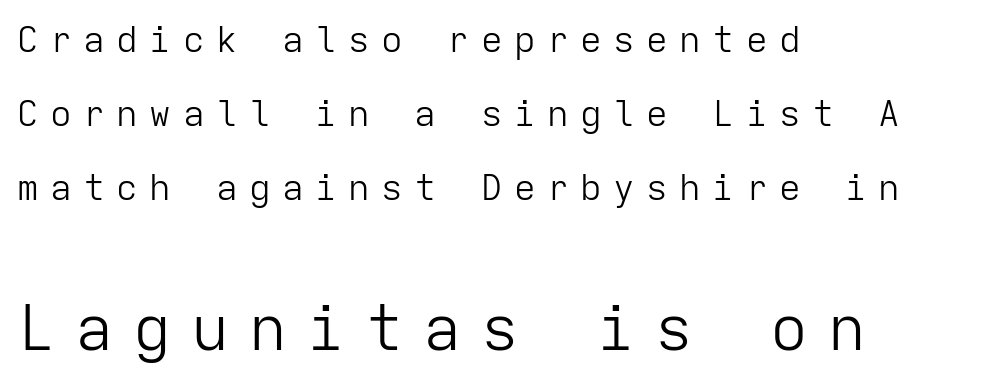
The image shows 63 px light sans-serif type, upright, monospaced; set left-aligned, loose line spacing (2.05x), unusually wide letter spacing (+0.32 em), not underlined; the second (bottom) block is 1.75x larger; low stroke contrast and a medium x-height.
